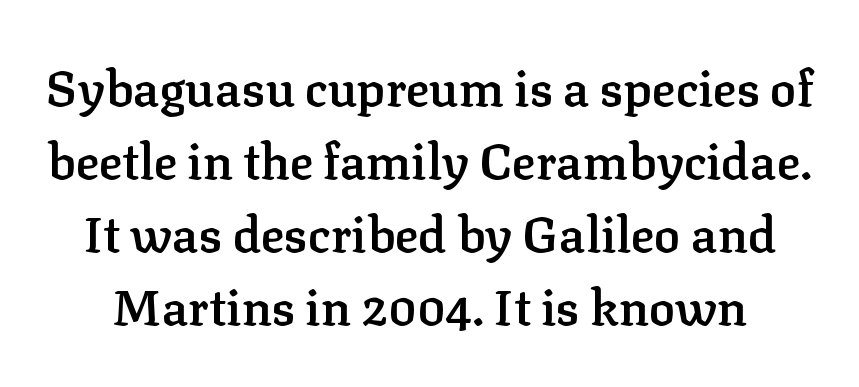
The image shows 49 px semibold serif type, upright; set normal line spacing (1.49x), normal letter spacing, not underlined; low stroke contrast and a medium x-height.
